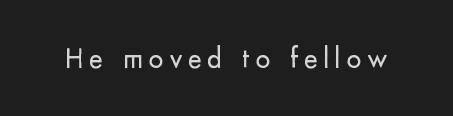
Q: Is the text bold? A: No.
Q: Is the text italic (slanted)? A: No, it is upright.
Q: Is the typeface a serif or a sans-serif typeface? A: Sans-serif.
Q: Is the text underlined? A: No.
Q: Width (condensed, normal, or wide)? A: Normal.
Q: Stroke contrast? A: Low.
Q: x-height? A: Small.
Q: Monospaced? A: No.
